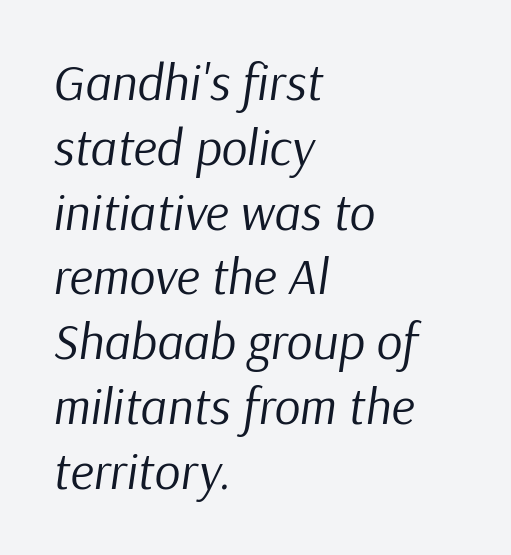
{"italic": "yes", "lean": "right", "slant_degrees": 9, "bold": "no", "weight": "regular", "width": "normal", "stroke_contrast": "low", "x_height": "medium", "monospaced": "no", "underline": "no", "align": "left", "line_spacing": "normal", "line_spacing_ratio": 1.27, "letter_spacing": "normal", "letter_spacing_em": 0.0, "glyph_px": 51}
